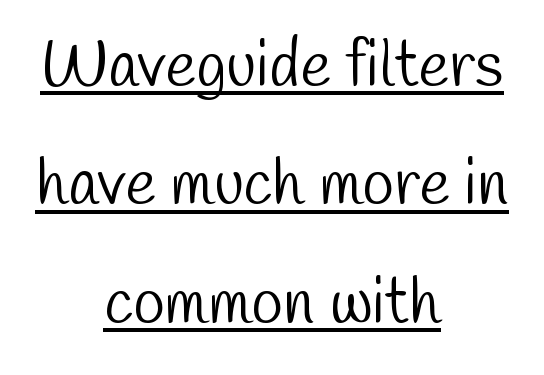
{"serif": "no", "bold": "no", "weight": "light", "width": "condensed", "stroke_contrast": "low", "x_height": "medium", "monospaced": "no", "underline": "yes", "align": "center", "line_spacing_ratio": 1.82, "letter_spacing": "normal", "letter_spacing_em": 0.0, "glyph_px": 65}
